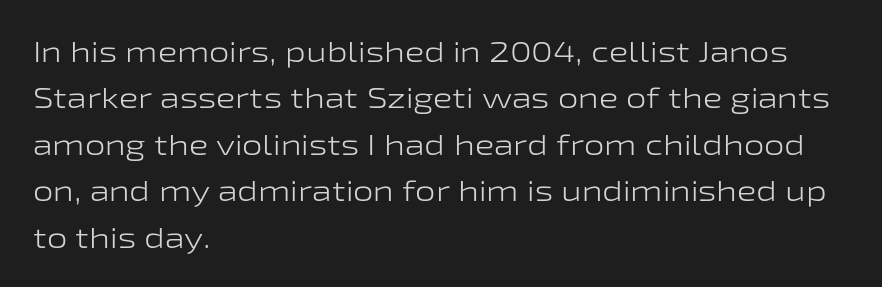
Q: Is the text bold? A: No.
Q: Is the text italic (slanted)? A: No, it is upright.
Q: Is the typeface a serif or a sans-serif typeface? A: Sans-serif.
Q: Is the text underlined? A: No.
Q: How is the paragraph aligned? A: Left-aligned.
Q: Is the spacing between letters normal or unusually wide? A: Normal.
Q: Is the spacing between lines tight, normal or loose? A: Normal.
Q: Width (condensed, normal, or wide)? A: Wide.
Q: Stroke contrast? A: Low.
Q: x-height? A: Medium.
Q: Monospaced? A: No.
